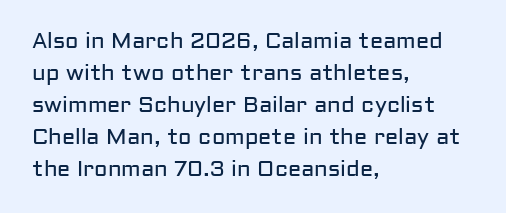
This sample uses an upright cut, with every glyph sitting square on the baseline. Check the space under the baseline: it is left empty. These lines are set flush left with a ragged right edge. Weight: not bold — regular or lighter.
